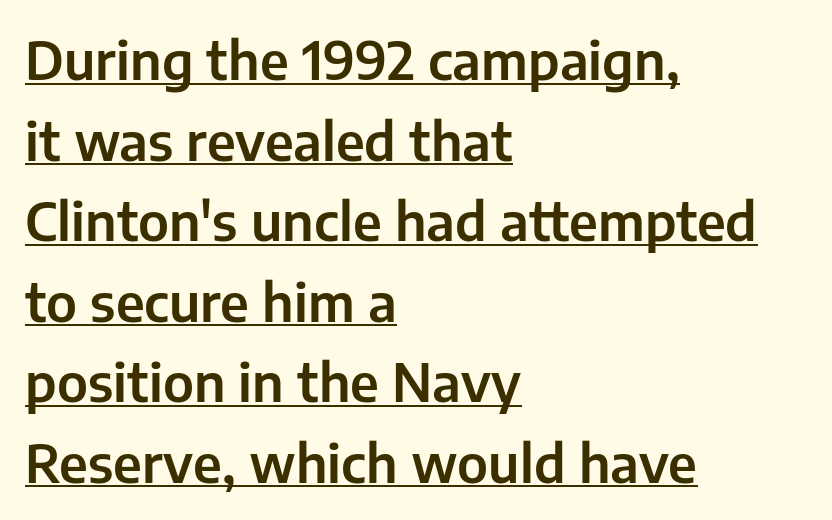
Nothing unusual about the tracking: characters are spaced as the font intends. The setting favours the left margin, as ordinary paragraphs usually do. The font's upright variant was chosen for this text. Unlike a traditional serif, this face leaves its strokes unadorned. Baseline-to-baseline distance is the conventional proportion of letter height.
